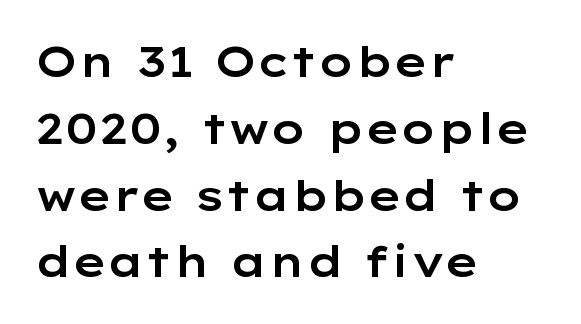
Q: Is the text italic (slanted)? A: No, it is upright.
Q: Is the typeface a serif or a sans-serif typeface? A: Sans-serif.
Q: Is the text underlined? A: No.
Q: How is the paragraph aligned? A: Left-aligned.
Q: Is the spacing between letters normal or unusually wide? A: Normal.
Q: Is the spacing between lines tight, normal or loose? A: Normal.
Q: Width (condensed, normal, or wide)? A: Wide.
Q: Stroke contrast? A: Low.
Q: x-height? A: Medium.
Q: Monospaced? A: No.
